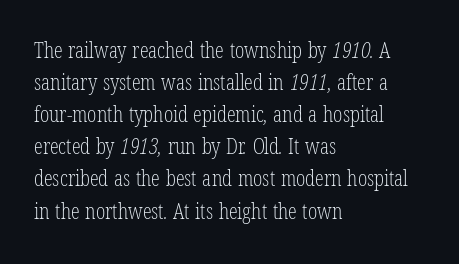
Students, observe: this is what conventionally led text looks like. Nobody touched the tracking dial on this one. Anything drawn beneath the words? Only blank space. A light-to-regular cut is what we see here. The setting favours the left margin, as ordinary paragraphs usually do.
